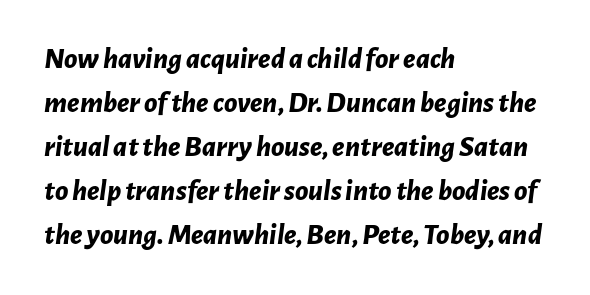
Only glyphs here, with clear space below each row. Tracking here is standard; glyphs follow each other at the usual distance. Emphasis-style slanted type is in use. What weight is shown? A full bold with thick strokes.
